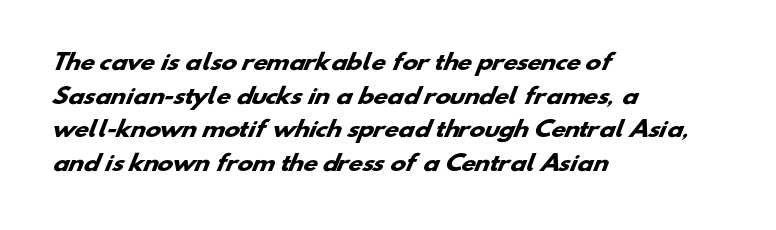
The image shows 21 px bold type; set left-aligned, normal line spacing (1.6x), normal letter spacing, not underlined.
